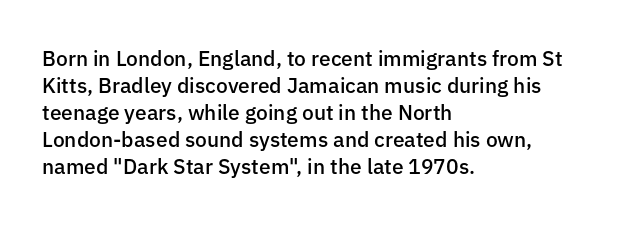
Q: Is the text bold? A: Semi-bold.
Q: Is the text italic (slanted)? A: No, it is upright.
Q: Is the text underlined? A: No.
Q: How is the paragraph aligned? A: Left-aligned.
Q: Is the spacing between letters normal or unusually wide? A: Normal.
Q: Is the spacing between lines tight, normal or loose? A: Normal.
